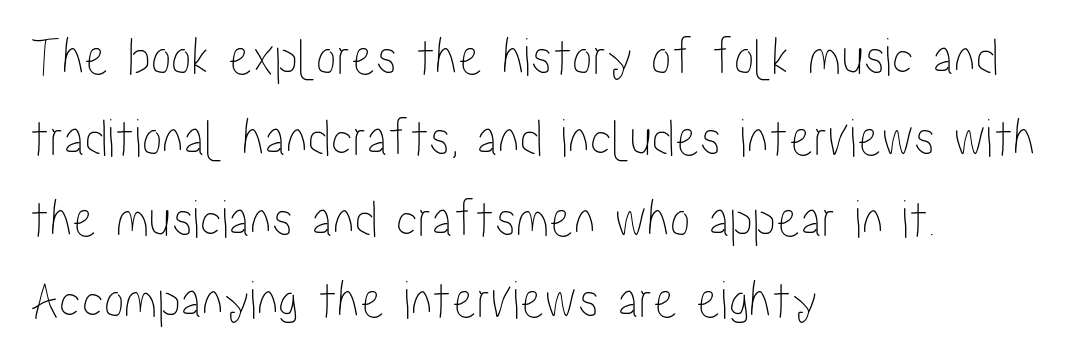
The image shows 55 px condensed type, upright; set left-aligned, normal line spacing (1.47x), normal letter spacing, not underlined; low stroke contrast and a medium x-height.
